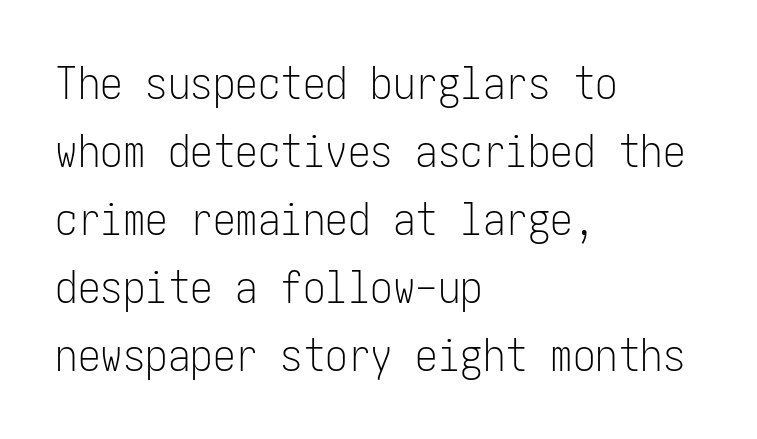
The image shows 45 px light, condensed sans-serif type, upright; set left-aligned, normal line spacing (1.51x), normal letter spacing, not underlined; low stroke contrast and a medium x-height.
